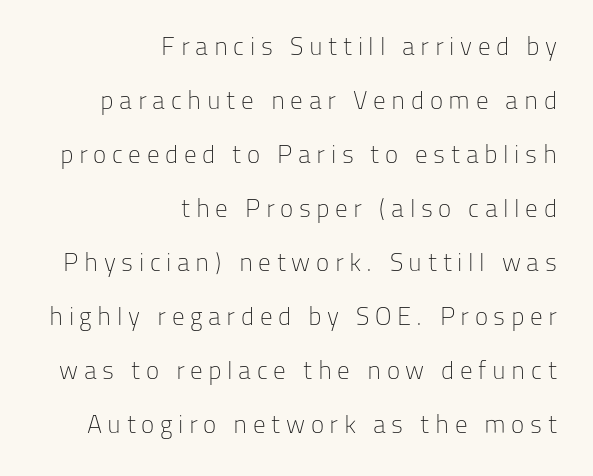
Q: Is the text bold? A: No.
Q: Is the text italic (slanted)? A: No, it is upright.
Q: Is the text underlined? A: No.
Q: How is the paragraph aligned? A: Right-aligned.
Q: Is the spacing between letters normal or unusually wide? A: Unusually wide.
Q: Is the spacing between lines tight, normal or loose? A: Loose.
